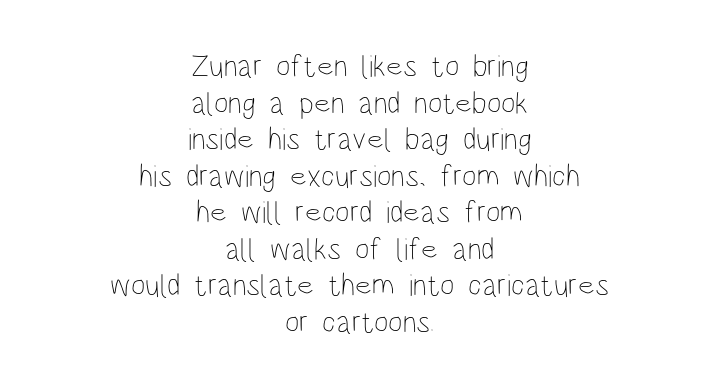
What stands out about the letter spacing? Nothing — it is the standard amount. Italic: no, the glyphs are upright roman. Is the stroke heavy? The answer is a plain regular-or-lighter. Note the varied advance widths — an 'i' is clearly narrower than an 'm'.
